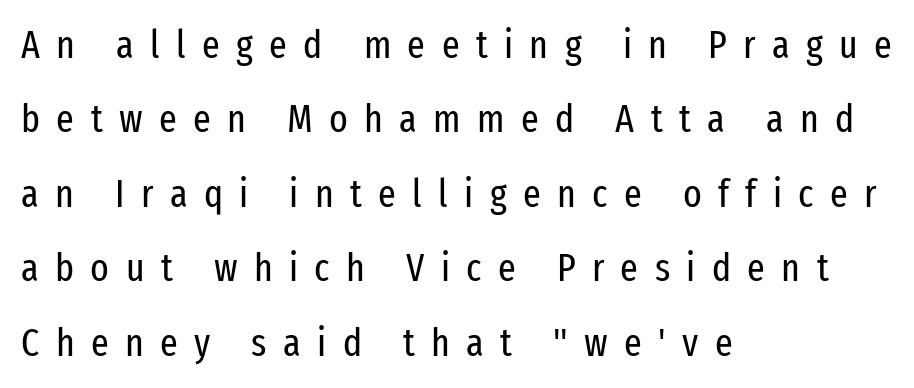
The line texture is sparse and dotted thanks to wide tracking. Here the designer chose a conventional face with non-uniform glyph widths. Each stroke keeps to a modest, everyday thickness or less. Descenders hang freely into open space. Font category for this specimen: sans-serif. Ordinary non-slanted type is in use.
